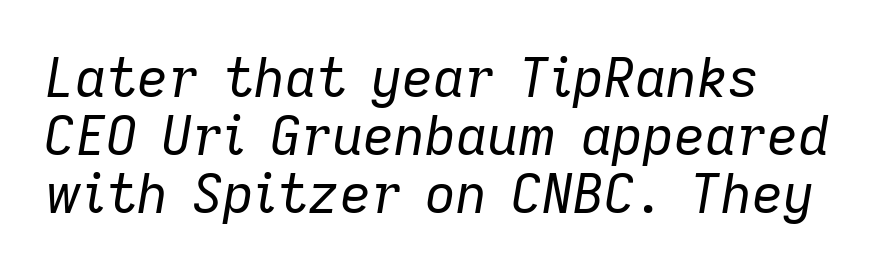
Notice how descenders almost collide with the ascenders below — that's tight leading. The letters advance in unequal steps, a hallmark of proportional type. Notice how the stems are inclined rather than vertical — that's the hallmark of italics. This is not heavy type; no bold has been used. This rendering uses left alignment, leaving the right contour irregular. Honestly, the letter spacing is just normal — you wouldn't notice it.
